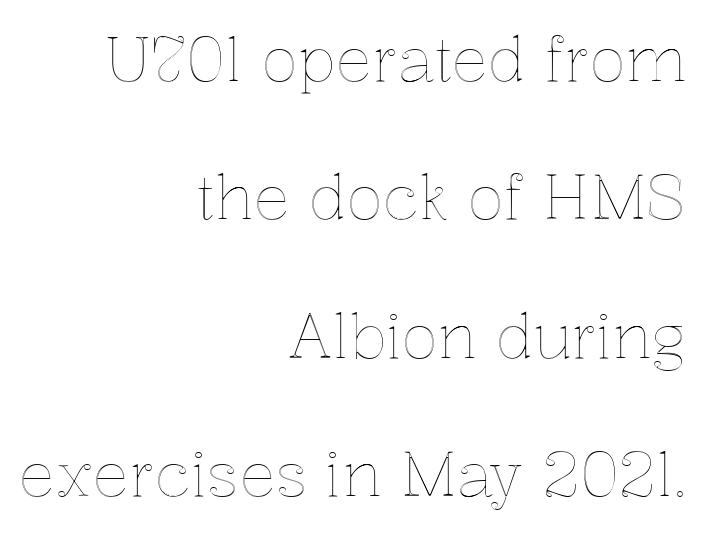
Note the varied advance widths — an 'i' is clearly narrower than an 'm'. Check under the words: just untouched page. Airy leading. Short note: letters normally spaced.
